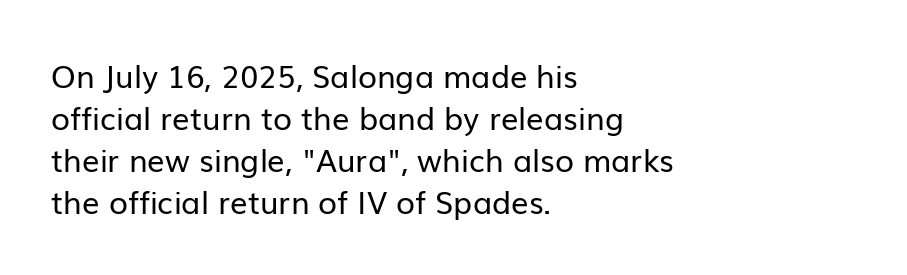
{"serif": "no", "italic": "no", "bold": "no", "weight": "regular", "width": "normal", "stroke_contrast": "low", "x_height": "medium", "monospaced": "no", "underline": "no", "align": "left", "line_spacing": "normal", "line_spacing_ratio": 1.35, "letter_spacing": "normal", "letter_spacing_em": 0.0, "glyph_px": 31}
